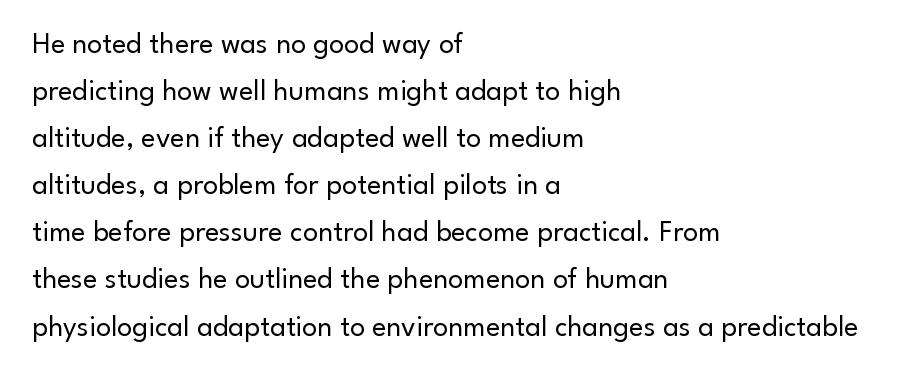
The image shows 30 px regular-weight sans-serif type, upright; set left-aligned, normal line spacing (1.57x), normal letter spacing, not underlined; low stroke contrast and a small x-height.
